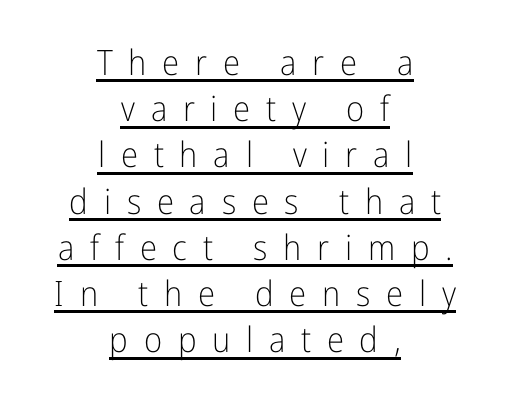
Q: Is the text bold? A: No.
Q: Is the text italic (slanted)? A: No, it is upright.
Q: Is the typeface a serif or a sans-serif typeface? A: Sans-serif.
Q: Is the text underlined? A: Yes.
Q: How is the paragraph aligned? A: Centered.
Q: Is the spacing between letters normal or unusually wide? A: Unusually wide.
Q: Is the spacing between lines tight, normal or loose? A: Normal.
Q: Width (condensed, normal, or wide)? A: Condensed.
Q: Stroke contrast? A: Low.
Q: x-height? A: Medium.
Q: Monospaced? A: No.
